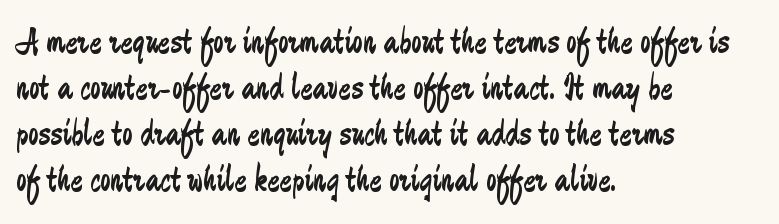
The image shows 37 px regular-weight, condensed sans-serif type; set left-aligned, line spacing 1.24x, normal letter spacing, not underlined; low stroke contrast and a small x-height.
